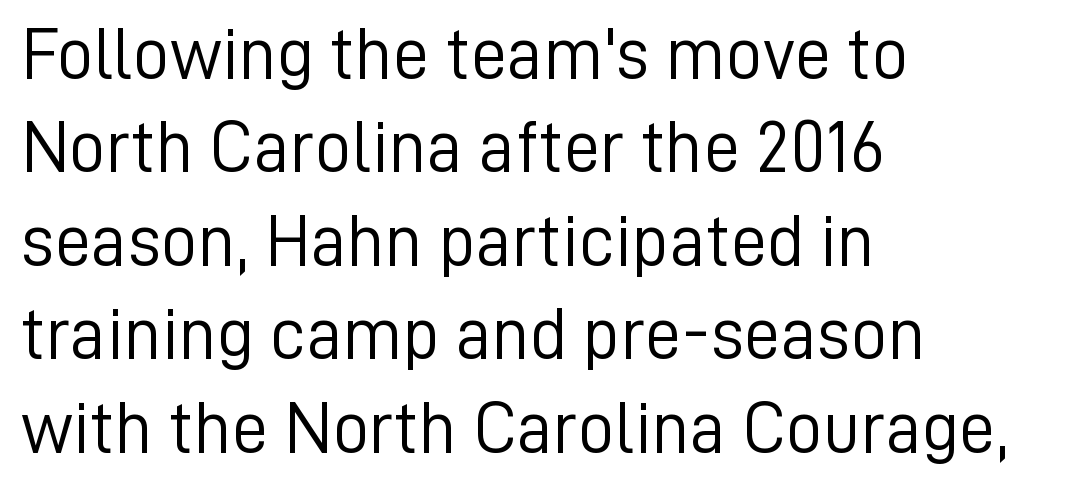
These lines are set flush left with a ragged right edge. What kind of face is this? One without serifs — a sans. Bold? No — there's no thickening of the strokes. This sample uses plain, unmodified letter spacing. How would I describe the line gaps? Plain and ordinary.
